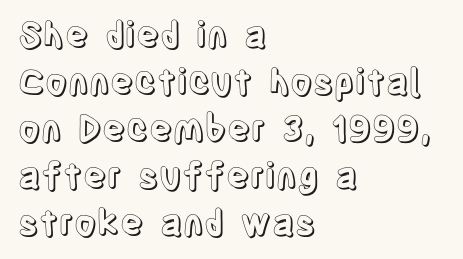
The image shows 35 px condensed type, upright; set left-aligned, normal line spacing (1.34x), normal letter spacing, not underlined; a large x-height.
